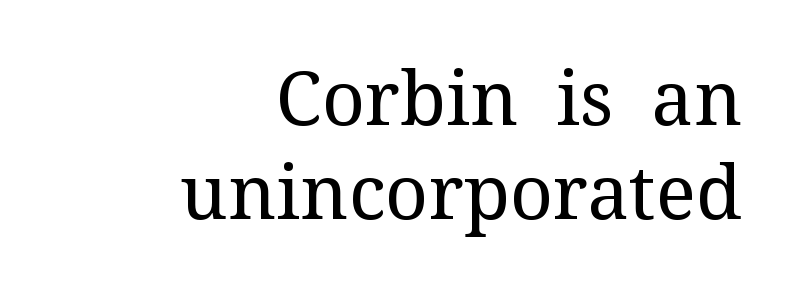
{"serif": "yes", "italic": "no", "bold": "no", "weight": "regular", "width": "normal", "stroke_contrast": "medium", "x_height": "medium", "monospaced": "no", "underline": "no", "align": "right", "line_spacing": "normal", "line_spacing_ratio": 1.26, "letter_spacing": "normal", "letter_spacing_em": 0.0, "glyph_px": 75}
